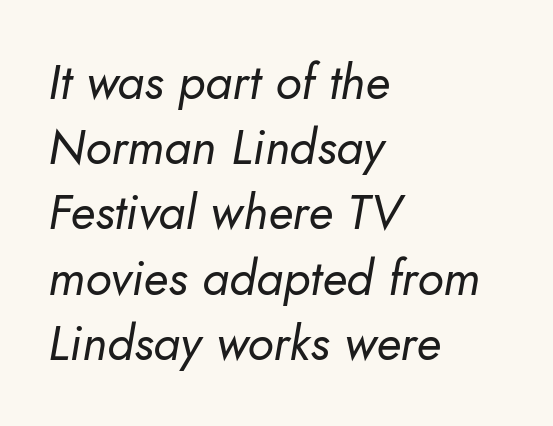
{"italic": "yes", "lean": "right", "slant_degrees": 10, "bold": "no", "weight": "regular", "width": "normal", "stroke_contrast": "low", "x_height": "small", "monospaced": "no", "underline": "no", "align": "left", "line_spacing": "normal", "line_spacing_ratio": 1.33, "letter_spacing": "normal", "letter_spacing_em": 0.0, "glyph_px": 49}
